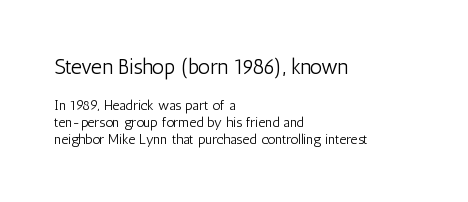
Nobody drew a line under any word here. The font sits on the lighter half of the weight spectrum, regular included. This sample is left-justified, so line endings fall wherever the words run out. Size hierarchy here favors the leading block over the trailing one. The type sits square on the baseline with zero lean.
